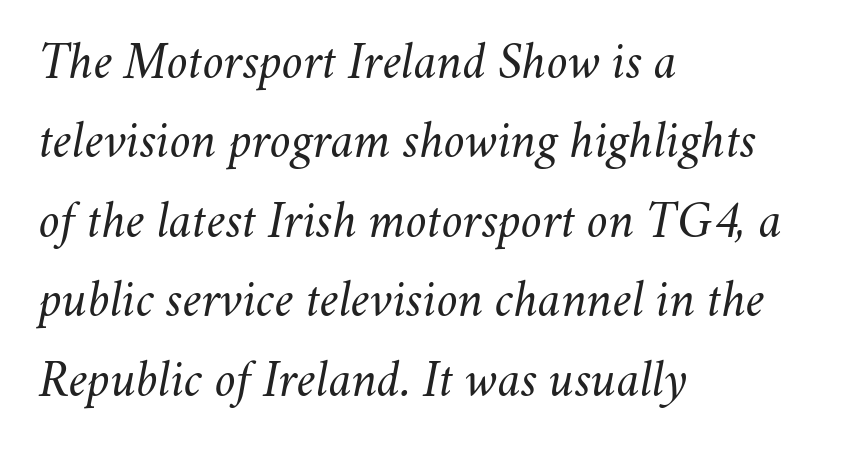
The image shows 53 px light type, italic (leaning right); set left-aligned, normal line spacing (1.5x), normal letter spacing, not underlined; medium stroke contrast and a small x-height.
